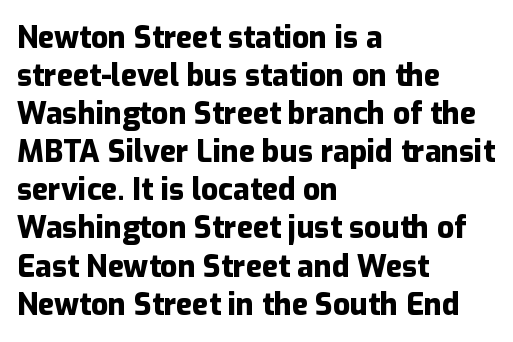
Q: Is the text bold? A: Yes.
Q: Is the text italic (slanted)? A: No, it is upright.
Q: Is the typeface a serif or a sans-serif typeface? A: Sans-serif.
Q: Is the text underlined? A: No.
Q: How is the paragraph aligned? A: Left-aligned.
Q: Is the spacing between letters normal or unusually wide? A: Normal.
Q: Is the spacing between lines tight, normal or loose? A: Normal.
Q: Width (condensed, normal, or wide)? A: Normal.
Q: Stroke contrast? A: Low.
Q: x-height? A: Medium.
Q: Monospaced? A: No.
